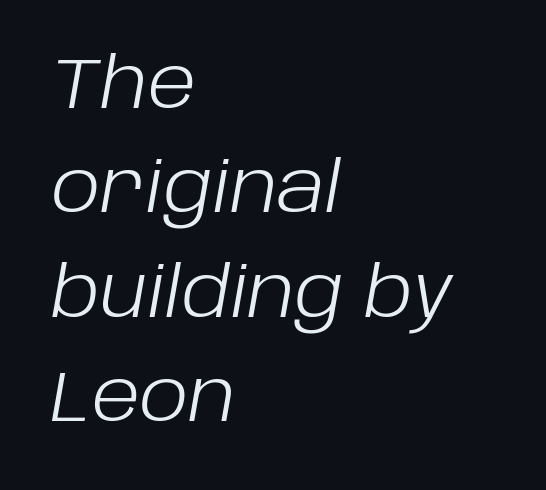
{"italic": "yes", "lean": "right", "slant_degrees": 10, "bold": "no", "weight": "light", "width": "normal", "stroke_contrast": "low", "x_height": "large", "monospaced": "no", "underline": "no", "align": "left", "line_spacing": "normal", "line_spacing_ratio": 1.49, "letter_spacing": "normal", "letter_spacing_em": 0.0, "glyph_px": 70}
